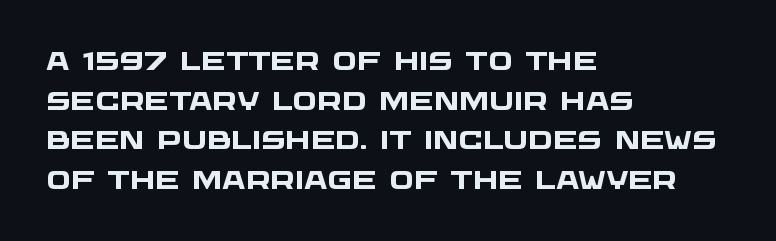
The image shows 26 px bold type; set left-aligned, normal line spacing (1.52x), normal letter spacing, not underlined.
